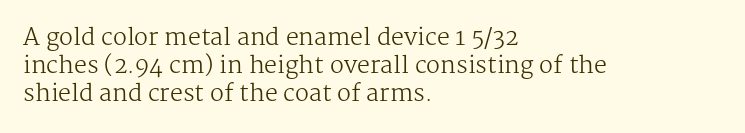
Every stem runs plumb, perpendicular to the baseline. Layout note: lines flush left. Decoration check: the copy has no underline. Short note: letters normally spaced.
